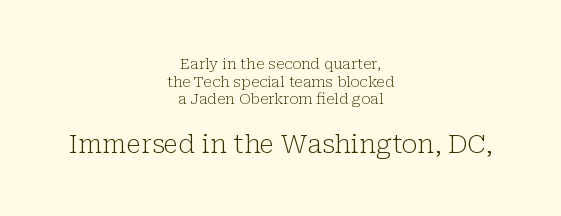
{"italic": "no", "bold": "no", "underline": "no", "align": "center", "line_spacing_ratio": 1.17, "letter_spacing": "normal", "letter_spacing_em": 0.0, "larger_block": "second", "size_ratio": 1.73, "glyph_px": 26}
